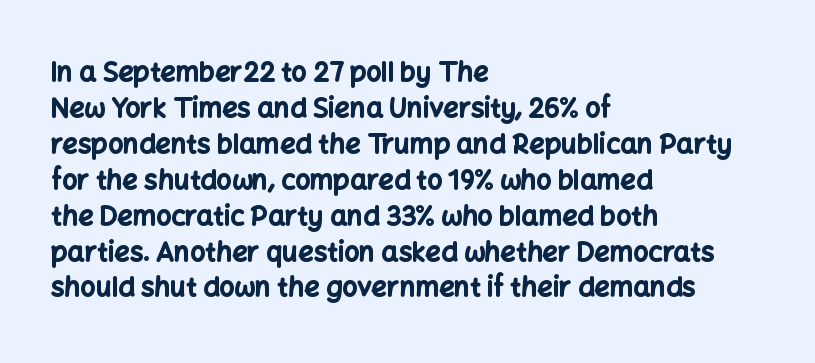
{"italic": "no", "bold": "yes", "underline": "no", "align": "left", "line_spacing": "normal", "line_spacing_ratio": 1.33, "letter_spacing": "normal", "letter_spacing_em": 0.0, "glyph_px": 27}
